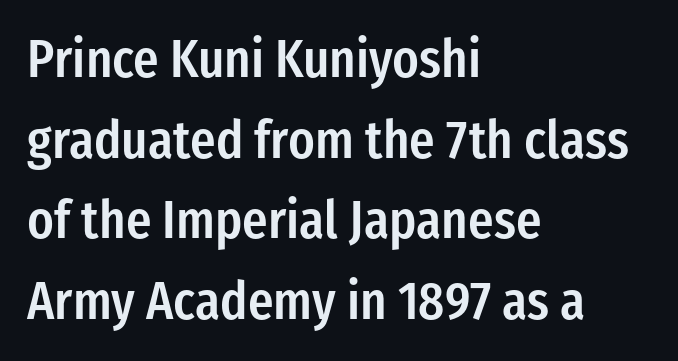
Q: Is the text bold? A: Semi-bold.
Q: Is the text italic (slanted)? A: No, it is upright.
Q: Is the typeface a serif or a sans-serif typeface? A: Sans-serif.
Q: Is the text underlined? A: No.
Q: How is the paragraph aligned? A: Left-aligned.
Q: Is the spacing between letters normal or unusually wide? A: Normal.
Q: Is the spacing between lines tight, normal or loose? A: Normal.
Q: Width (condensed, normal, or wide)? A: Condensed.
Q: Stroke contrast? A: Low.
Q: x-height? A: Medium.
Q: Monospaced? A: No.
